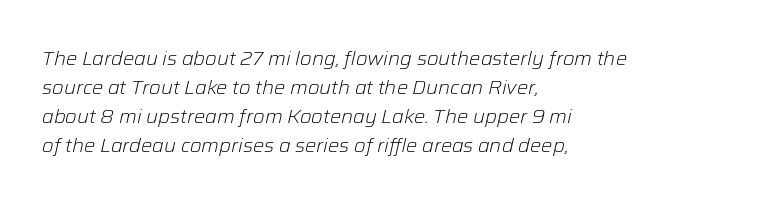
{"italic": "yes", "lean": "right", "slant_degrees": 12, "bold": "no", "underline": "no", "align": "left", "line_spacing": "normal", "line_spacing_ratio": 1.45, "letter_spacing": "normal", "letter_spacing_em": 0.0, "glyph_px": 20}
